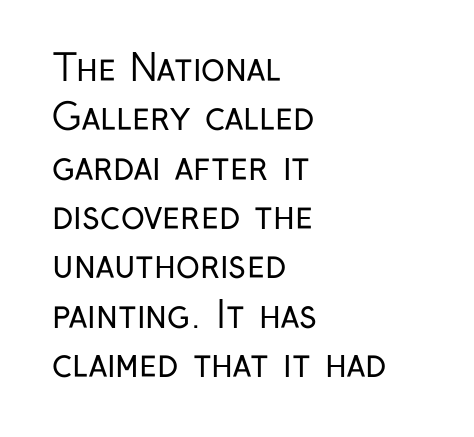
The image shows 36 px regular-weight, condensed sans-serif type, upright; set left-aligned, normal line spacing (1.37x), normal letter spacing, not underlined; low stroke contrast and a medium x-height.
